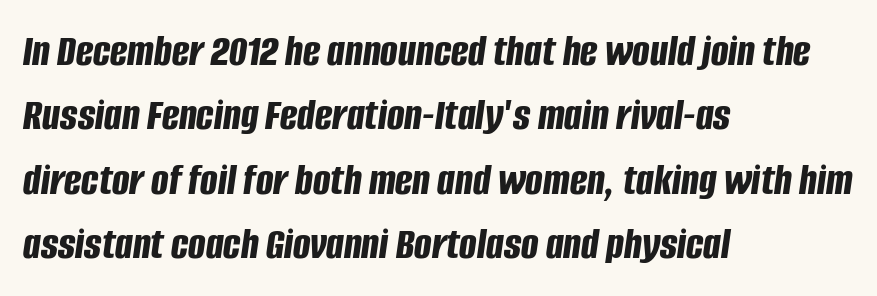
Q: Is the text bold? A: Yes.
Q: Is the text italic (slanted)? A: Yes, it leans right by about 8 degrees.
Q: Is the text underlined? A: No.
Q: How is the paragraph aligned? A: Left-aligned.
Q: Is the spacing between letters normal or unusually wide? A: Normal.
Q: Is the spacing between lines tight, normal or loose? A: Normal.
Q: Width (condensed, normal, or wide)? A: Condensed.
Q: Stroke contrast? A: Low.
Q: x-height? A: Large.
Q: Monospaced? A: No.
